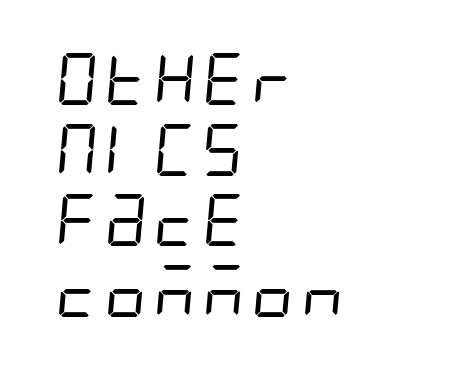
{"serif": "no", "bold": "no", "weight": "regular", "width": "condensed", "stroke_contrast": "low", "x_height": "large", "underline": "no", "align": "left", "line_spacing": "normal", "line_spacing_ratio": 1.36, "letter_spacing": "normal", "letter_spacing_em": 0.0, "glyph_px": 52}
